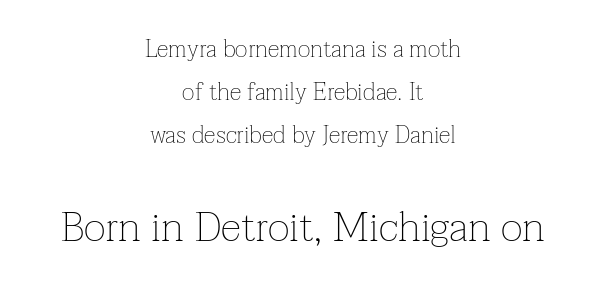
The image shows 42 px thin serif type, upright; set centered, line spacing 1.8x, normal letter spacing, not underlined; the second (bottom) block is 1.75x larger; low stroke contrast and a medium x-height.
